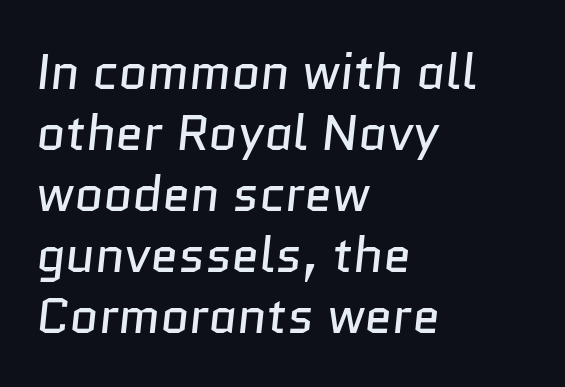
Q: Is the text bold? A: No.
Q: Is the typeface a serif or a sans-serif typeface? A: Sans-serif.
Q: Is the text underlined? A: No.
Q: How is the paragraph aligned? A: Left-aligned.
Q: Is the spacing between letters normal or unusually wide? A: Normal.
Q: Width (condensed, normal, or wide)? A: Normal.
Q: Stroke contrast? A: Low.
Q: x-height? A: Medium.
Q: Monospaced? A: No.
